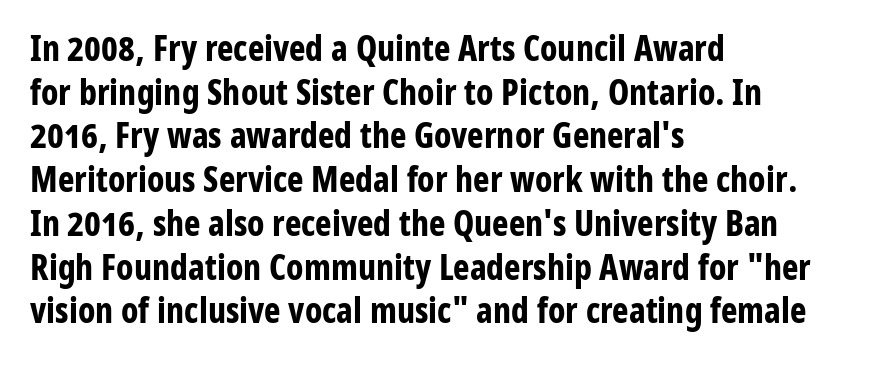
Q: Is the text bold? A: Yes.
Q: Is the text italic (slanted)? A: No, it is upright.
Q: Is the typeface a serif or a sans-serif typeface? A: Sans-serif.
Q: Is the text underlined? A: No.
Q: How is the paragraph aligned? A: Left-aligned.
Q: Is the spacing between letters normal or unusually wide? A: Normal.
Q: Is the spacing between lines tight, normal or loose? A: Normal.
Q: Width (condensed, normal, or wide)? A: Condensed.
Q: Stroke contrast? A: Low.
Q: x-height? A: Medium.
Q: Monospaced? A: No.
